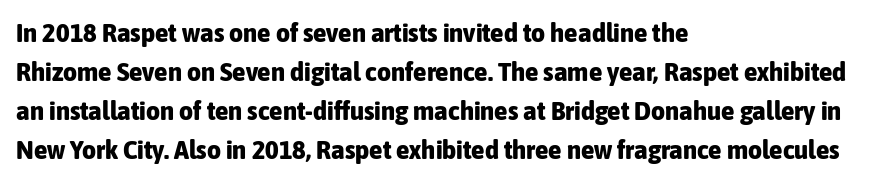
Q: Is the text bold? A: Yes.
Q: Is the text italic (slanted)? A: No, it is upright.
Q: Is the text underlined? A: No.
Q: How is the paragraph aligned? A: Left-aligned.
Q: Is the spacing between letters normal or unusually wide? A: Normal.
Q: Is the spacing between lines tight, normal or loose? A: Normal.
